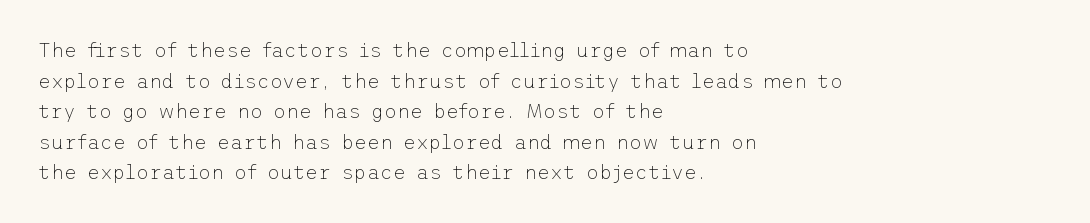
If you drew a line through each stem, it would be perfectly vertical. Students, observe: this is what conventionally led text looks like. Alignment: flush left. Decoration check: the copy has no underline.
